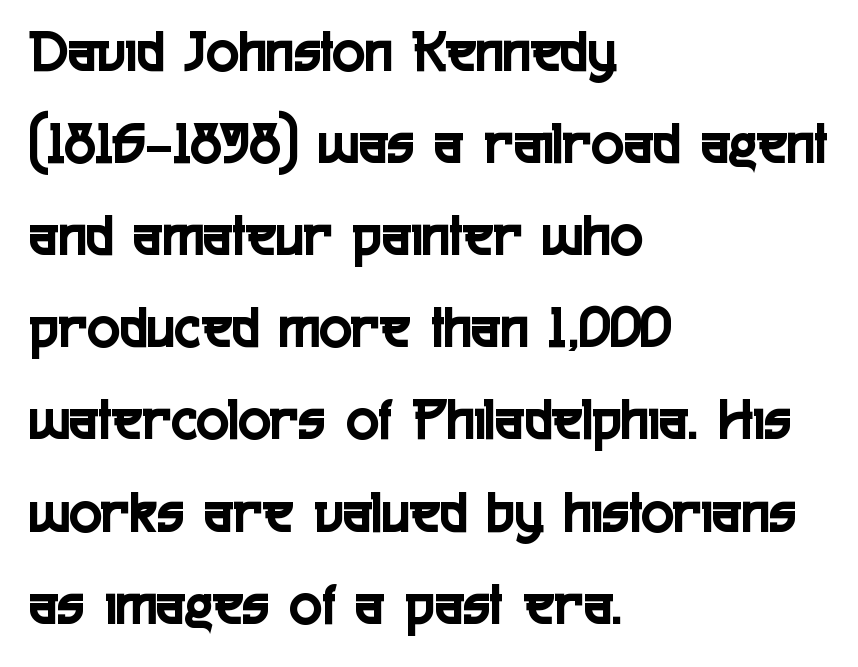
{"serif": "no", "italic": "no", "width": "condensed", "x_height": "medium", "monospaced": "no", "underline": "no", "align": "left", "line_spacing": "normal", "line_spacing_ratio": 1.51, "letter_spacing": "normal", "letter_spacing_em": 0.0, "glyph_px": 61}
